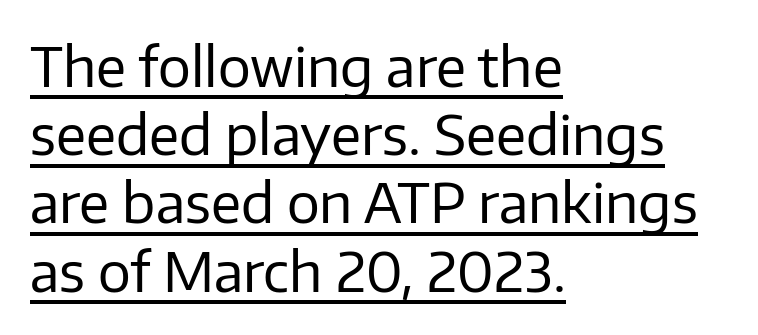
The image shows 55 px regular-weight sans-serif type, upright; set left-aligned, line spacing 1.24x, normal letter spacing, underlined; low stroke contrast and a medium x-height.
